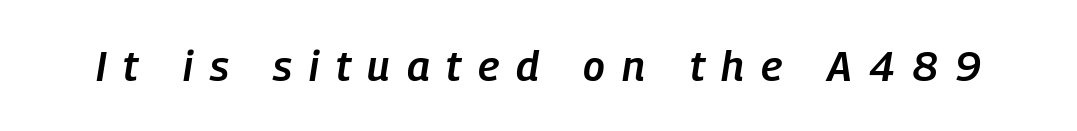
Q: Is the text bold? A: Semi-bold.
Q: Is the text italic (slanted)? A: Yes, it leans right by about 9 degrees.
Q: Is the text underlined? A: No.
Q: Is the spacing between letters normal or unusually wide? A: Unusually wide.
Q: Width (condensed, normal, or wide)? A: Condensed.
Q: Stroke contrast? A: Low.
Q: x-height? A: Medium.
Q: Monospaced? A: No.
